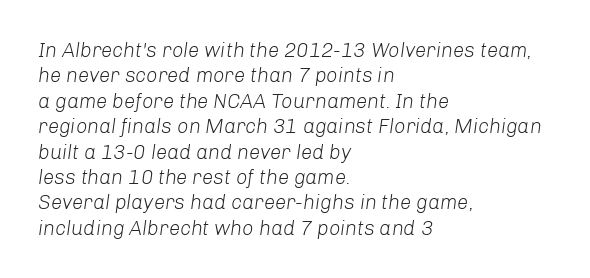
Glance below the letters and you will spot only blank space. Caption: standard tracking, unaltered. No extra ink here — the face is not bold. This block has exactly the height ordinary leading produces. Observe the lean: these are italic letterforms.
